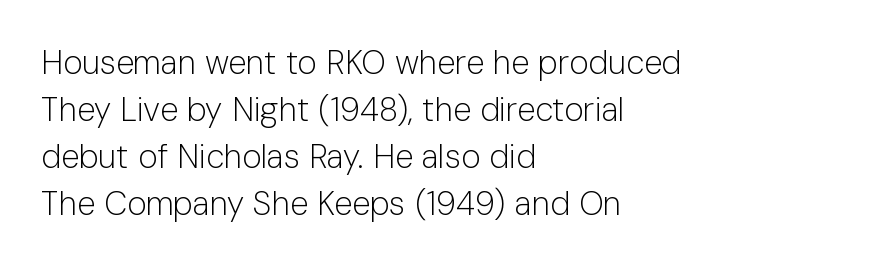
No extra ink here — the face is not bold. Font category for this specimen: sans-serif. Varying glyph widths throughout — classic text-font behaviour. The leading is moderate, giving the passage an even texture. Is the letter spacing exaggerated? No — it looks like the ordinary default.
